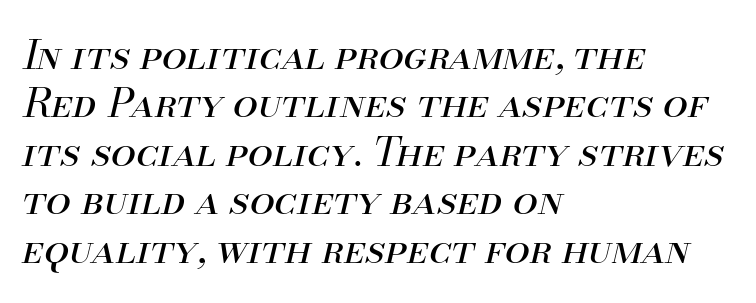
The strokes carry an ordinary text weight at most. A bare baseline throughout the passage. Horizontal alignment here is leftward, the default for most running prose. Honestly, the letter spacing is just normal — you wouldn't notice it. This sample has the flowing, uneven cadence of proportional lettering. You can tell it's italic because the verticals aren't actually vertical.
